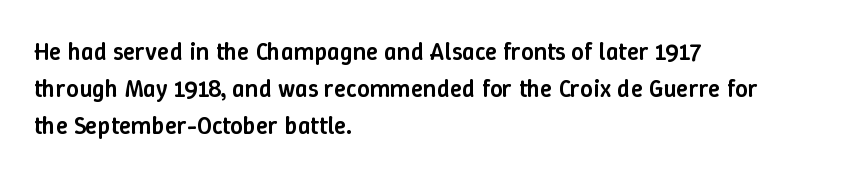
Q: Is the text bold? A: Semi-bold.
Q: Is the text italic (slanted)? A: No, it is upright.
Q: Is the text underlined? A: No.
Q: How is the paragraph aligned? A: Left-aligned.
Q: Is the spacing between letters normal or unusually wide? A: Normal.
Q: Is the spacing between lines tight, normal or loose? A: Normal.
